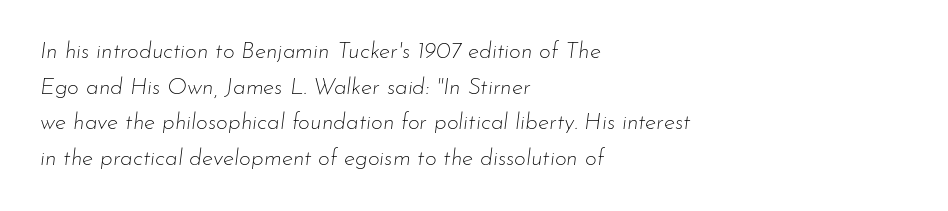
{"italic": "yes", "lean": "right", "slant_degrees": 7, "bold": "no", "underline": "no", "align": "left", "line_spacing": "normal", "line_spacing_ratio": 1.55, "letter_spacing": "normal", "letter_spacing_em": 0.0, "glyph_px": 23}
